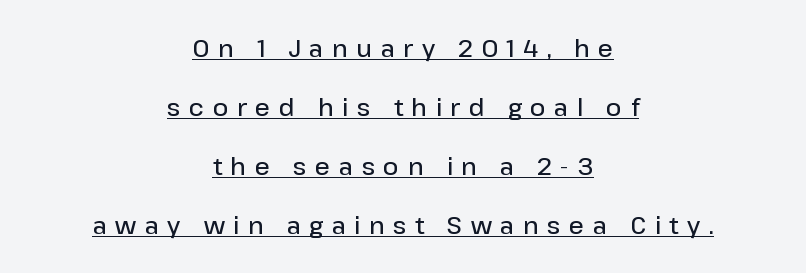
Which margin do the lines hug? Neither — every line sits in the middle. The string is rendered with underlining switched on. The rendering inserts visible extra space after every character. These words are printed semibold, heavier than regular yet not bold. Posture: vertical.
